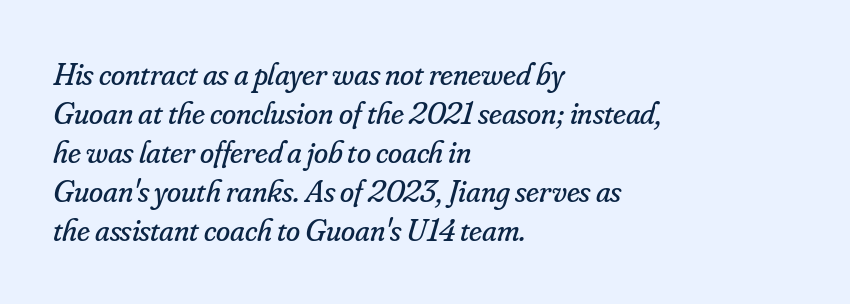
The image shows 32 px regular-weight serif type, italic (leaning right); set left-aligned, line spacing 1.22x, normal letter spacing, not underlined; low stroke contrast and a small x-height.
